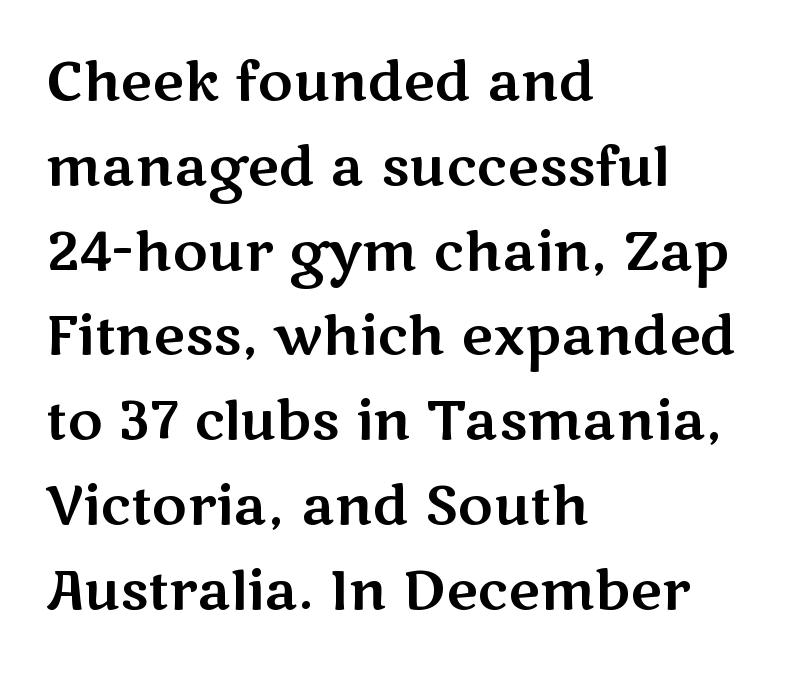
{"serif": "no", "italic": "no", "width": "wide", "stroke_contrast": "medium", "x_height": "medium", "monospaced": "no", "underline": "no", "align": "left", "line_spacing": "normal", "line_spacing_ratio": 1.57, "letter_spacing": "normal", "letter_spacing_em": 0.0, "glyph_px": 54}
